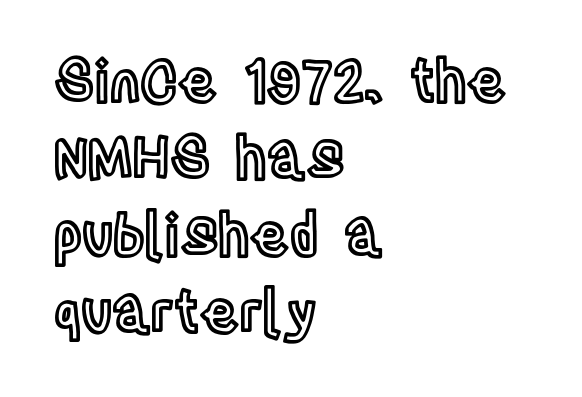
{"italic": "no", "width": "condensed", "x_height": "large", "monospaced": "no", "underline": "no", "align": "left", "line_spacing": "normal", "line_spacing_ratio": 1.35, "letter_spacing": "normal", "letter_spacing_em": 0.0, "glyph_px": 57}
